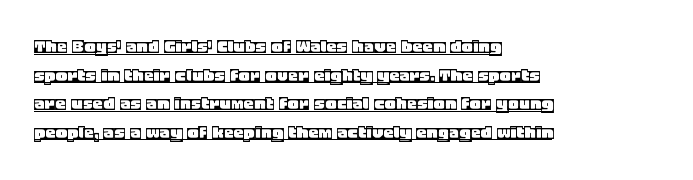
Q: Is the text italic (slanted)? A: No, it is upright.
Q: Is the text underlined? A: Yes.
Q: How is the paragraph aligned? A: Left-aligned.
Q: Is the spacing between letters normal or unusually wide? A: Normal.
Q: Is the spacing between lines tight, normal or loose? A: Normal.
